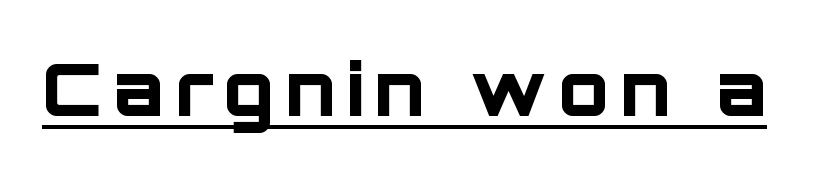
The image shows 73 px bold sans-serif type, upright; set underlined; low stroke contrast and a large x-height.
